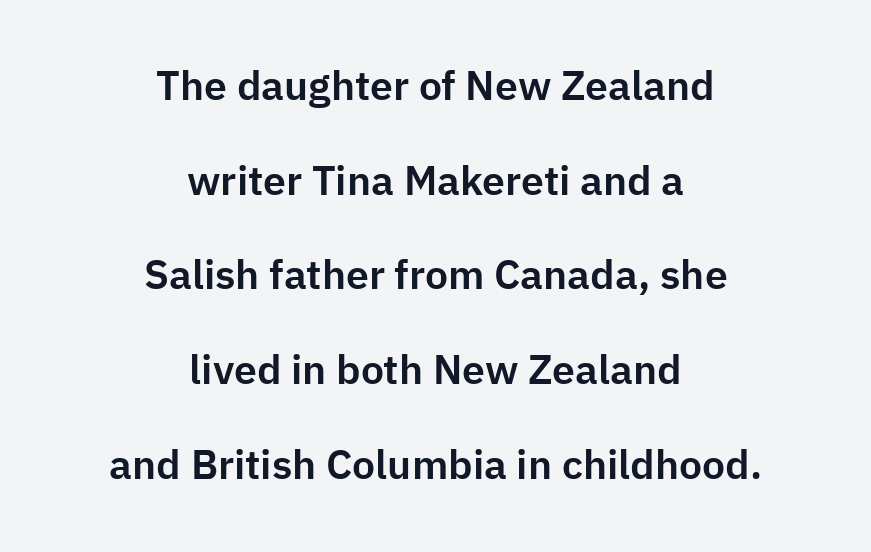
It's the straight-up-and-down kind of type. Each line is balanced around a shared central axis. Here the designer chose a conventional face with non-uniform glyph widths. I'd call this a sans setting — the letters go barefoot. Honestly, there is no underline to notice here at all. Standard letterfit; no display-style spreading of the glyphs.
